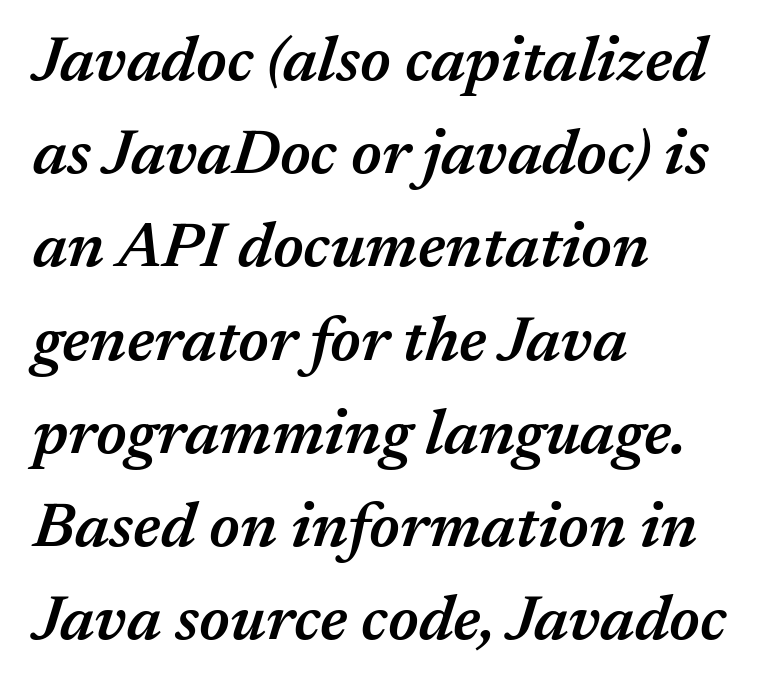
The image shows 63 px semibold type, italic (leaning right); set left-aligned, normal line spacing (1.48x), normal letter spacing, not underlined; medium stroke contrast and a medium x-height.
